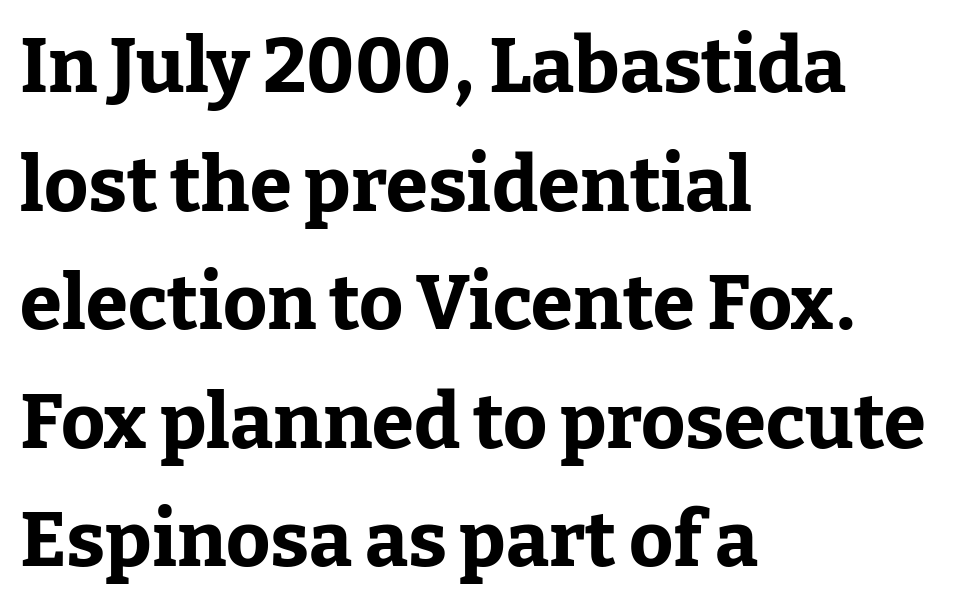
The image shows 76 px bold serif type, upright; set left-aligned, normal line spacing (1.56x), normal letter spacing, not underlined; low stroke contrast and a medium x-height.
